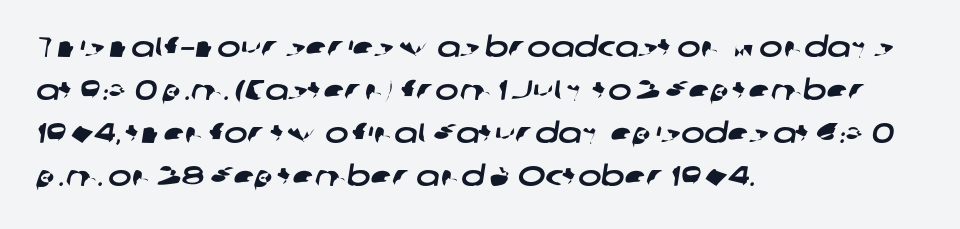
The image shows 28 px wide sans-serif type; set left-aligned, normal line spacing (1.54x), normal letter spacing, not underlined; low stroke contrast and a medium x-height.
